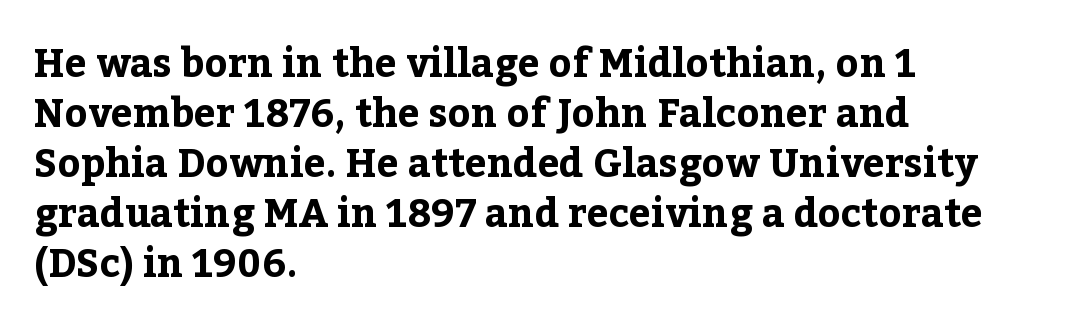
{"serif": "yes", "italic": "no", "bold": "yes", "weight": "bold", "width": "normal", "stroke_contrast": "low", "x_height": "medium", "monospaced": "no", "underline": "no", "align": "left", "line_spacing": "normal", "line_spacing_ratio": 1.28, "letter_spacing": "normal", "letter_spacing_em": 0.0, "glyph_px": 39}
